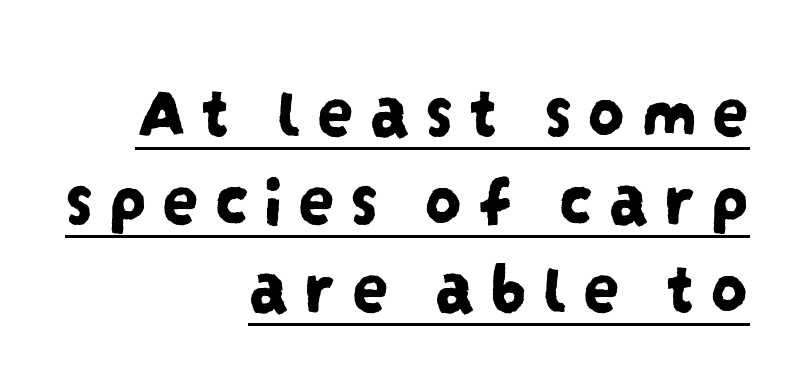
{"serif": "no", "width": "condensed", "stroke_contrast": "low", "x_height": "large", "monospaced": "no", "underline": "yes", "align": "right", "line_spacing_ratio": 1.19, "glyph_px": 74}
